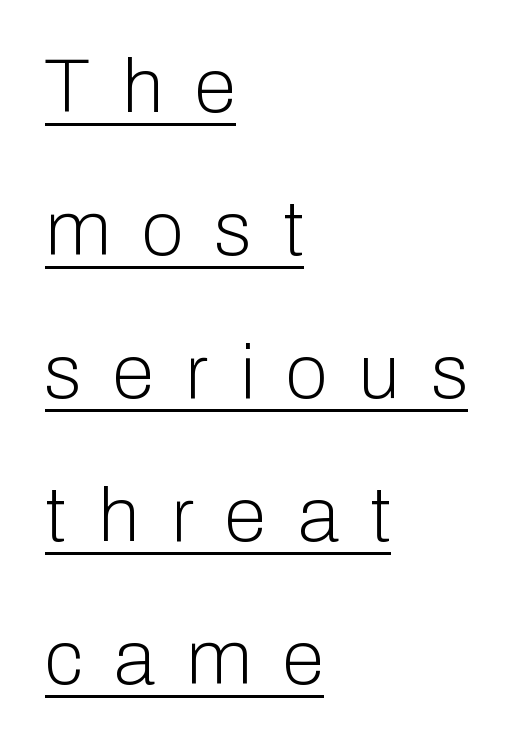
The rendering anchors every line to the left-hand side. A light-to-regular cut is what we see here. You could only call the tracking loose — the letters float apart. No italicization has been applied; the sample stays upright. Check the space under the baseline: a stroke is drawn there.
